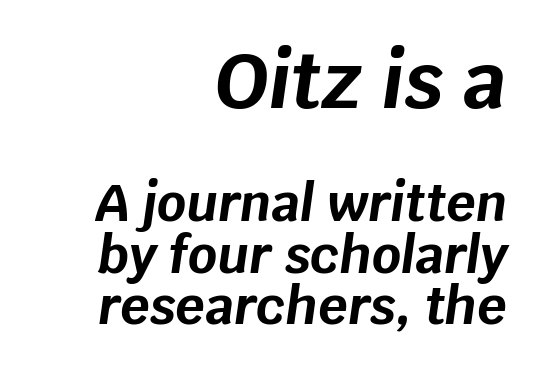
Q: Is the text bold? A: Yes.
Q: Is the text italic (slanted)? A: Yes, it leans right by about 8 degrees.
Q: Is the text underlined? A: No.
Q: How is the paragraph aligned? A: Right-aligned.
Q: Is the spacing between letters normal or unusually wide? A: Normal.
Q: Is the spacing between lines tight, normal or loose? A: Tight.
Q: Which block of text is set in a larger size, the first (top) or the second (bottom)? A: The first (top) one.
Q: Width (condensed, normal, or wide)? A: Normal.
Q: Stroke contrast? A: Low.
Q: x-height? A: Large.
Q: Monospaced? A: No.
